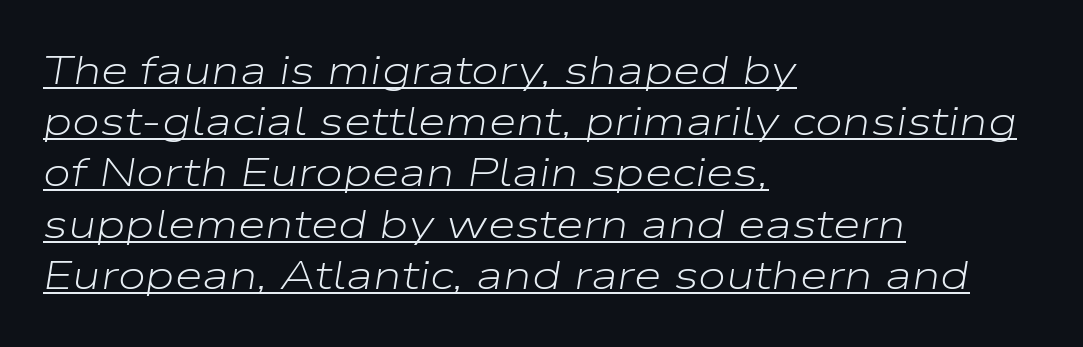
Q: Is the text bold? A: No.
Q: Is the text italic (slanted)? A: Yes, it leans right by about 9 degrees.
Q: Is the text underlined? A: Yes.
Q: How is the paragraph aligned? A: Left-aligned.
Q: Is the spacing between letters normal or unusually wide? A: Normal.
Q: Is the spacing between lines tight, normal or loose? A: Normal.
Q: Width (condensed, normal, or wide)? A: Wide.
Q: Stroke contrast? A: Low.
Q: x-height? A: Medium.
Q: Monospaced? A: No.
